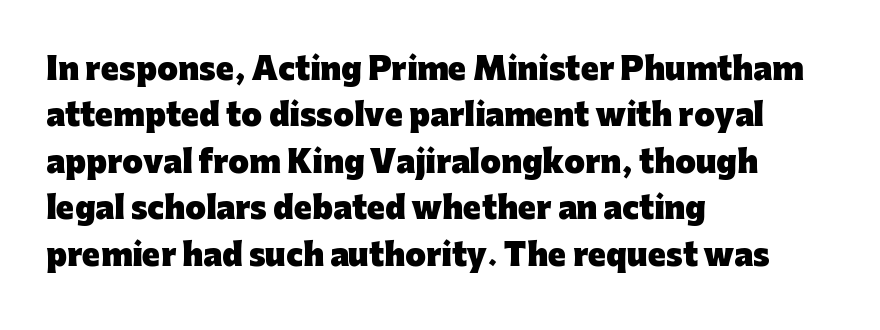
Underlining? Definitely not there. A typesetter would call this leading conventional body-copy spacing. Serif or sans? Sans — the stroke terminals are bare. Compared with a centered layout, this one pins lines to the left instead.
